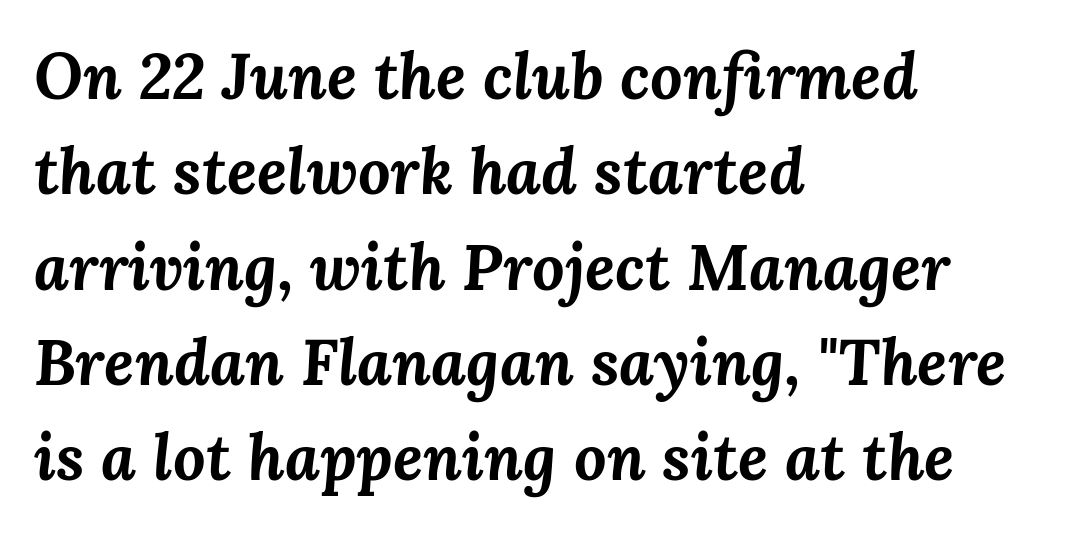
The passage shown is typed in a proportional face where columns would drift. Tall strokes in this sample are angled rather than plumb. Leading matches the norm, producing a regular column. Students, this is bold: see how much ink each stroke carries. Glance below the letters and you will spot only blank space. Each line starts at the same left margin while the right side varies.
